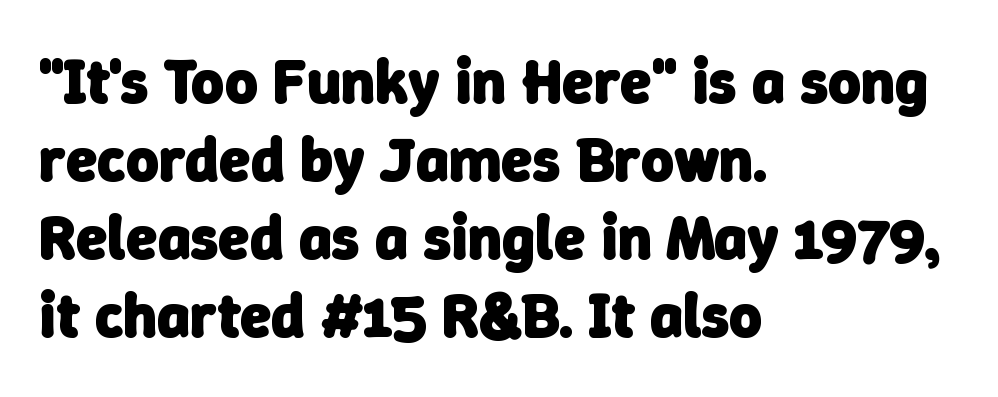
The image shows 63 px heavy sans-serif type; set left-aligned, line spacing 1.24x, normal letter spacing, not underlined; low stroke contrast and a medium x-height.
